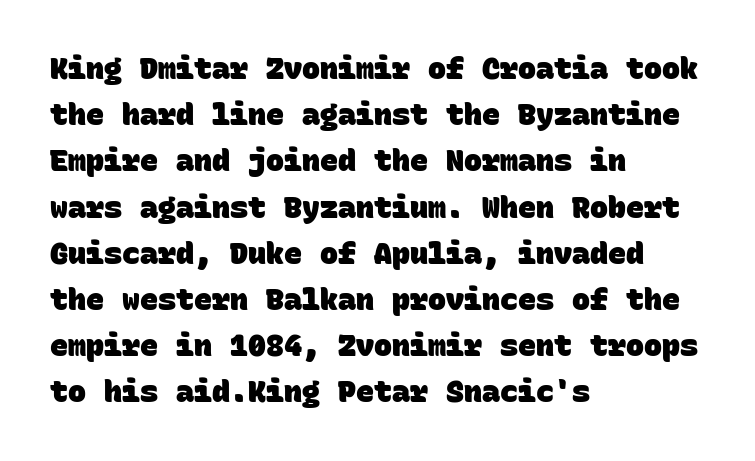
The image shows 30 px heavy sans-serif type, monospaced; set left-aligned, normal line spacing (1.54x), normal letter spacing, not underlined; low stroke contrast and a large x-height.
